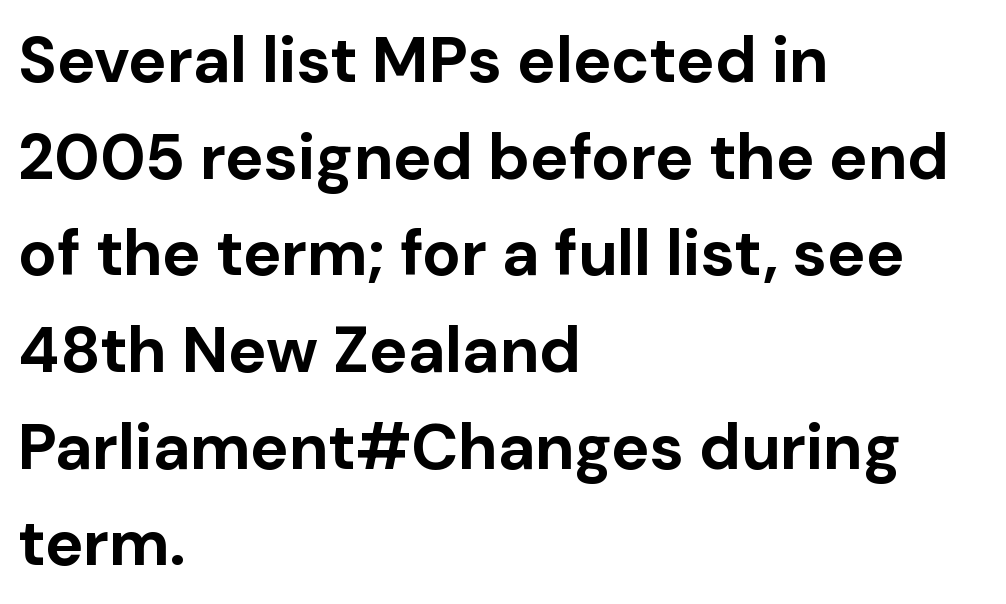
Q: Is the text bold? A: Yes.
Q: Is the text italic (slanted)? A: No, it is upright.
Q: Is the typeface a serif or a sans-serif typeface? A: Sans-serif.
Q: Is the text underlined? A: No.
Q: How is the paragraph aligned? A: Left-aligned.
Q: Is the spacing between letters normal or unusually wide? A: Normal.
Q: Is the spacing between lines tight, normal or loose? A: Normal.
Q: Width (condensed, normal, or wide)? A: Normal.
Q: Stroke contrast? A: Low.
Q: x-height? A: Medium.
Q: Monospaced? A: No.
